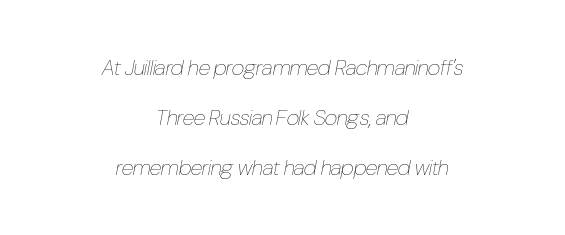
Q: Is the text bold? A: No.
Q: Is the text italic (slanted)? A: Yes, it leans right by about 10 degrees.
Q: Is the text underlined? A: No.
Q: How is the paragraph aligned? A: Centered.
Q: Is the spacing between letters normal or unusually wide? A: Normal.
Q: Is the spacing between lines tight, normal or loose? A: Loose.
